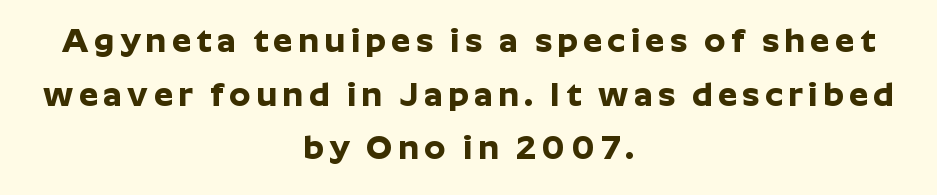
The image shows 34 px bold sans-serif type, upright; set centered, normal line spacing (1.58x), not underlined; low stroke contrast and a medium x-height.
